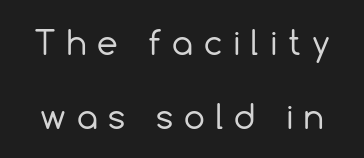
The image shows 33 px regular-weight sans-serif type, upright; set loose line spacing (2.23x), unusually wide letter spacing (+0.33 em), not underlined; a medium x-height.
